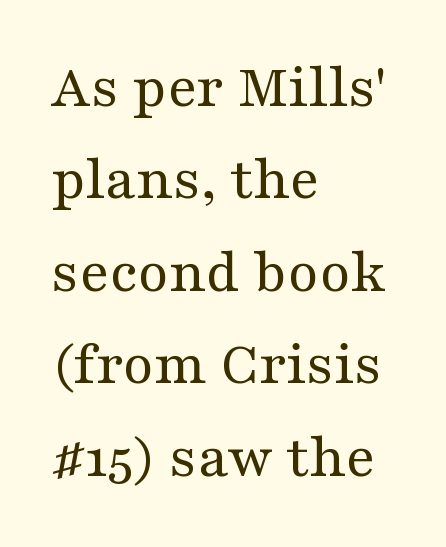
A quiet, ordinary-to-light weight characterises the typeface. The specimen reads as upright at a glance. Do the characters align in a grid? No, the font is proportional. Does the copy run flush right? No — it runs flush left.
